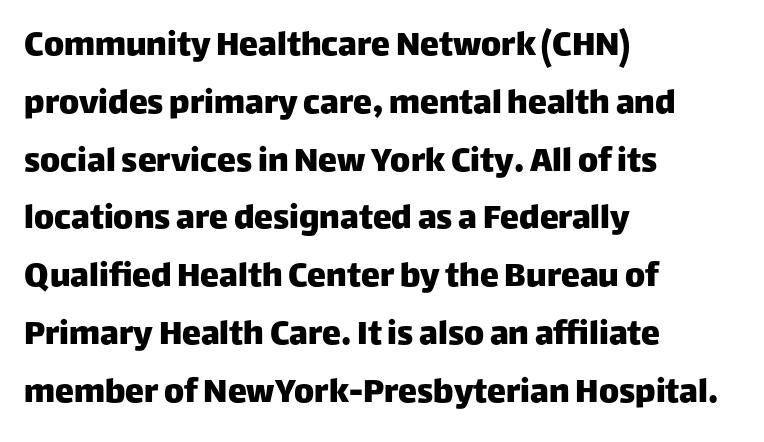
The image shows 38 px sans-serif type, upright; set left-aligned, normal line spacing (1.52x), normal letter spacing, not underlined; low stroke contrast and a large x-height.
